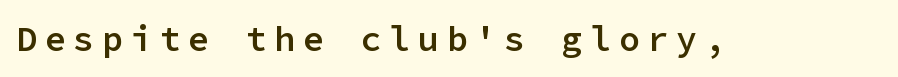
The image shows 35 px semibold sans-serif type, upright, monospaced; set unusually wide letter spacing (+0.22 em), not underlined; low stroke contrast and a medium x-height.
